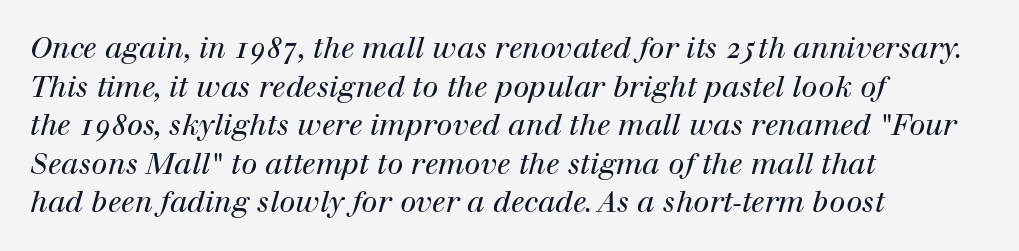
The image shows 29 px regular-weight serif type, italic (leaning right); set left-aligned, normal line spacing (1.33x), normal letter spacing, not underlined; high stroke contrast and a medium x-height.
